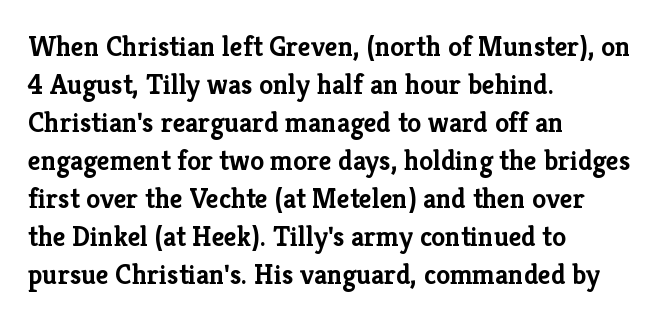
Honestly, the row spacing looks completely unremarkable. Check the space under the baseline: it is left empty. The designer went with a serif here, giving each stem small feet. Heft: maximum for text — a bold. The compositor pushed each line to the left boundary. Is this a fixed-width face? No — the glyphs have proportional, varying widths.
